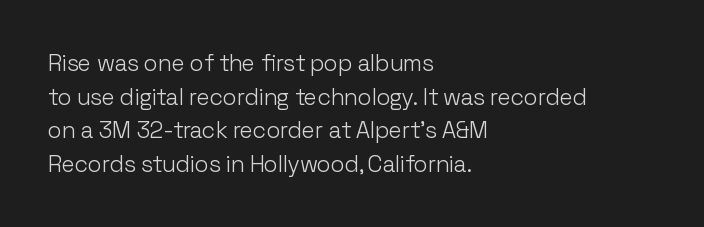
{"italic": "no", "bold": "no", "underline": "no", "align": "left", "line_spacing": "normal", "line_spacing_ratio": 1.46, "letter_spacing": "normal", "letter_spacing_em": 0.0, "glyph_px": 23}
